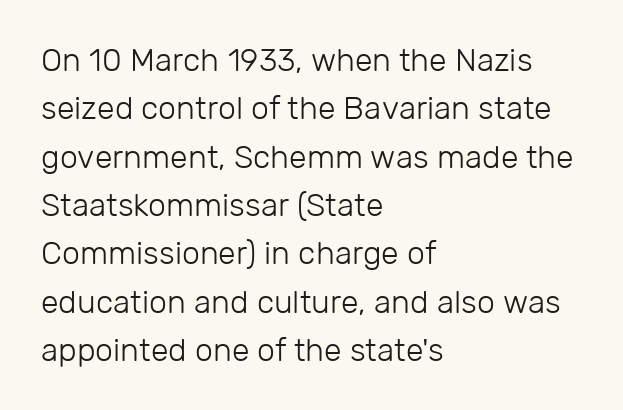
Q: Is the text bold? A: No.
Q: Is the text italic (slanted)? A: No, it is upright.
Q: Is the typeface a serif or a sans-serif typeface? A: Sans-serif.
Q: Is the text underlined? A: No.
Q: How is the paragraph aligned? A: Left-aligned.
Q: Is the spacing between letters normal or unusually wide? A: Normal.
Q: Is the spacing between lines tight, normal or loose? A: Normal.
Q: Width (condensed, normal, or wide)? A: Normal.
Q: Stroke contrast? A: Low.
Q: x-height? A: Medium.
Q: Monospaced? A: No.
